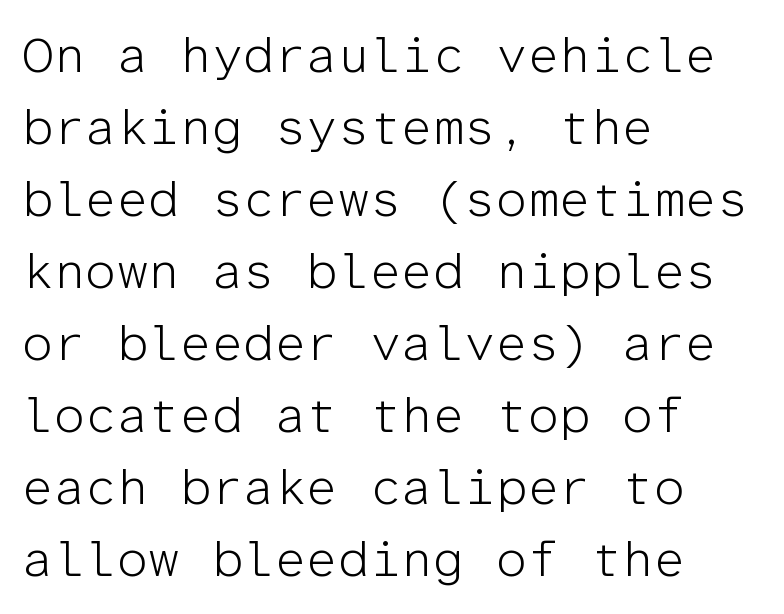
The image shows 50 px light sans-serif type, upright, monospaced; set left-aligned, normal line spacing (1.44x), normal letter spacing, not underlined; low stroke contrast and a medium x-height.
